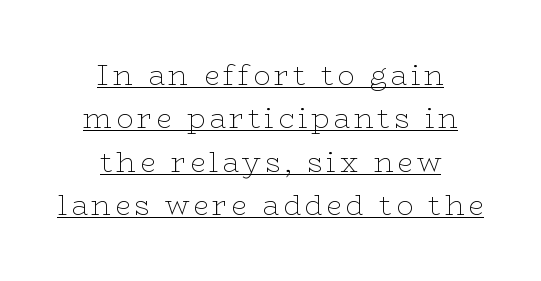
Q: Is the text bold? A: No.
Q: Is the text italic (slanted)? A: No, it is upright.
Q: Is the typeface a serif or a sans-serif typeface? A: Serif.
Q: Is the text underlined? A: Yes.
Q: How is the paragraph aligned? A: Centered.
Q: Is the spacing between lines tight, normal or loose? A: Normal.
Q: Width (condensed, normal, or wide)? A: Wide.
Q: Stroke contrast? A: Low.
Q: x-height? A: Medium.
Q: Monospaced? A: No.
